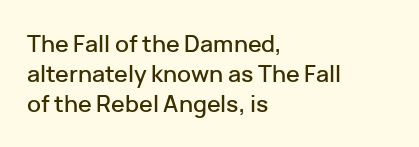
The image shows 23 px text type, upright; set left-aligned, normal line spacing (1.31x), normal letter spacing, not underlined.
